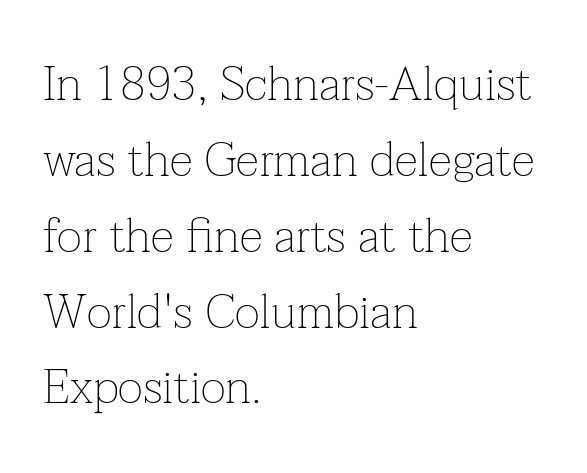
The image shows 48 px thin serif type, upright; set left-aligned, normal line spacing (1.58x), normal letter spacing, not underlined; low stroke contrast and a medium x-height.
